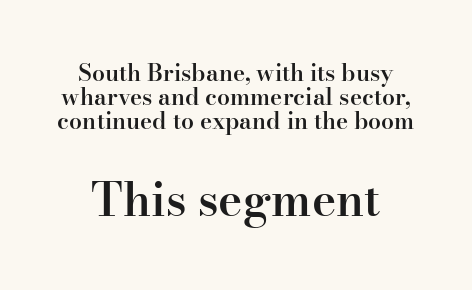
The image shows 46 px semibold serif type, upright; set tight line spacing (1.04x), normal letter spacing, not underlined; the second (bottom) block is 2.0x larger; high stroke contrast and a small x-height.
